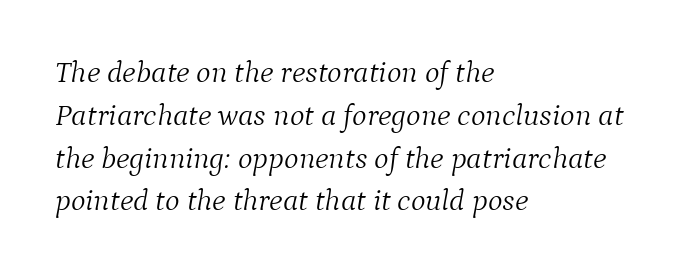
{"serif": "yes", "italic": "yes", "lean": "right", "slant_degrees": 9, "bold": "no", "weight": "light", "width": "normal", "stroke_contrast": "medium", "x_height": "medium", "monospaced": "no", "underline": "no", "align": "left", "line_spacing": "normal", "line_spacing_ratio": 1.38, "letter_spacing": "normal", "letter_spacing_em": 0.0, "glyph_px": 31}
